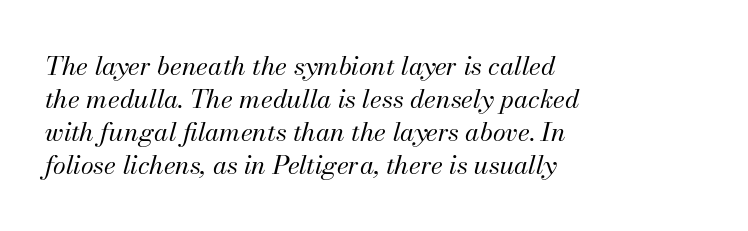
Q: Is the text bold? A: No.
Q: Is the text italic (slanted)? A: Yes, it leans right by about 13 degrees.
Q: Is the text underlined? A: No.
Q: How is the paragraph aligned? A: Left-aligned.
Q: Is the spacing between letters normal or unusually wide? A: Normal.
Q: Is the spacing between lines tight, normal or loose? A: Normal.
